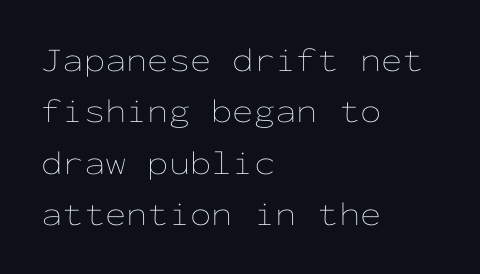
{"italic": "no", "bold": "no", "weight": "thin", "width": "wide", "stroke_contrast": "low", "x_height": "medium", "monospaced": "yes", "underline": "no", "align": "left", "line_spacing": "normal", "line_spacing_ratio": 1.51, "letter_spacing": "normal", "letter_spacing_em": 0.0, "glyph_px": 34}
